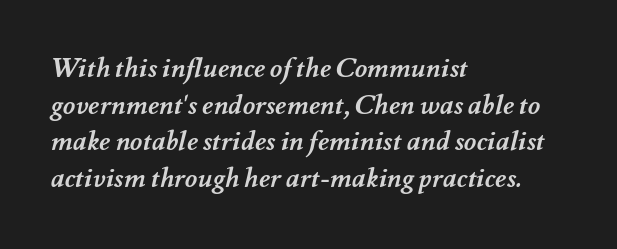
One glance says typical: line gaps are just what's usual. Caption: multi-line text, flush left, ragged right. The letterforms sit shoulder to shoulder at normal distance. The sample has been set heavy, in full bold. Descenders hang freely into open space.
